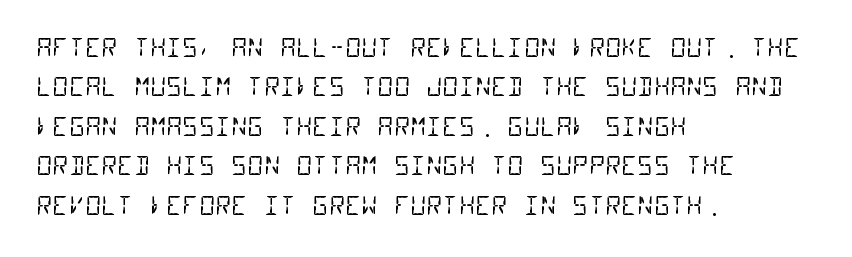
The image shows 25 px text type; set left-aligned, normal line spacing (1.58x), normal letter spacing, not underlined.
